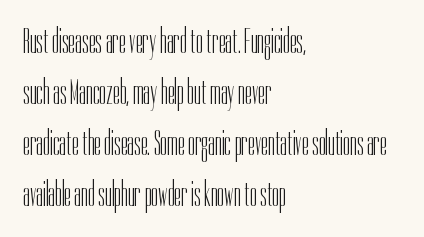
Q: Is the text bold? A: No.
Q: Is the text italic (slanted)? A: No, it is upright.
Q: Is the typeface a serif or a sans-serif typeface? A: Sans-serif.
Q: Is the text underlined? A: No.
Q: How is the paragraph aligned? A: Left-aligned.
Q: Is the spacing between letters normal or unusually wide? A: Normal.
Q: Is the spacing between lines tight, normal or loose? A: Normal.
Q: Width (condensed, normal, or wide)? A: Condensed.
Q: Stroke contrast? A: Low.
Q: x-height? A: Medium.
Q: Monospaced? A: No.
